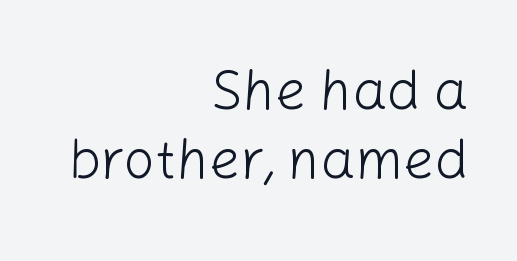
Q: Is the text bold? A: No.
Q: Is the text italic (slanted)? A: No, it is upright.
Q: Is the typeface a serif or a sans-serif typeface? A: Sans-serif.
Q: Is the text underlined? A: No.
Q: How is the paragraph aligned? A: Right-aligned.
Q: Is the spacing between letters normal or unusually wide? A: Normal.
Q: Is the spacing between lines tight, normal or loose? A: Normal.
Q: Width (condensed, normal, or wide)? A: Normal.
Q: Stroke contrast? A: Low.
Q: x-height? A: Medium.
Q: Monospaced? A: No.
